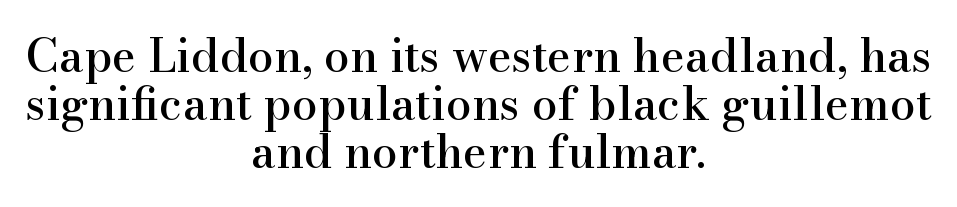
{"serif": "yes", "italic": "no", "width": "normal", "stroke_contrast": "high", "x_height": "small", "monospaced": "no", "underline": "no", "align": "center", "line_spacing": "tight", "line_spacing_ratio": 1.04, "letter_spacing": "normal", "letter_spacing_em": 0.0, "glyph_px": 46}
